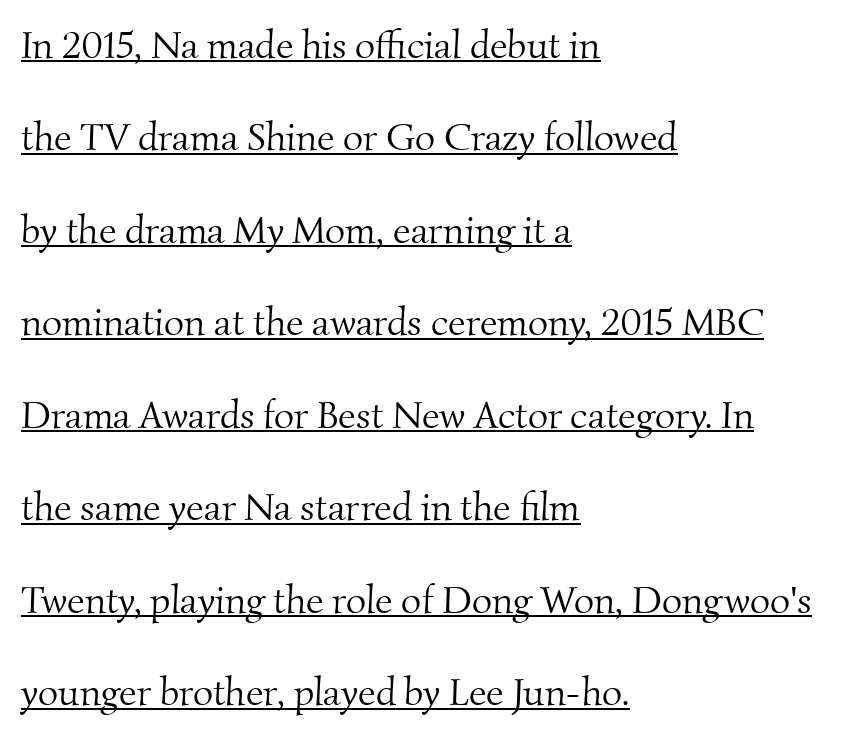
{"serif": "yes", "bold": "no", "weight": "light", "width": "normal", "stroke_contrast": "medium", "x_height": "small", "monospaced": "no", "underline": "yes", "align": "left", "line_spacing": "loose", "line_spacing_ratio": 2.37, "letter_spacing": "normal", "letter_spacing_em": 0.0, "glyph_px": 39}
